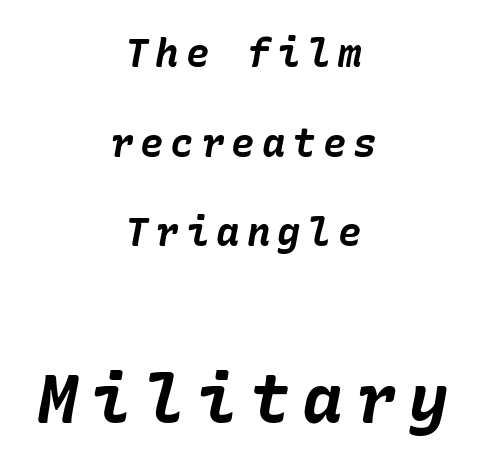
Q: Is the text bold? A: Yes.
Q: Is the text italic (slanted)? A: Yes, it leans right by about 10 degrees.
Q: Is the text underlined? A: No.
Q: How is the paragraph aligned? A: Centered.
Q: Is the spacing between lines tight, normal or loose? A: Loose.
Q: Which block of text is set in a larger size, the first (top) or the second (bottom)? A: The second (bottom) one.
Q: Width (condensed, normal, or wide)? A: Normal.
Q: Stroke contrast? A: Low.
Q: x-height? A: Medium.
